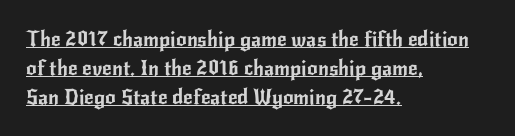
The image shows 21 px text type, upright; set left-aligned, normal line spacing (1.37x), normal letter spacing, underlined.
